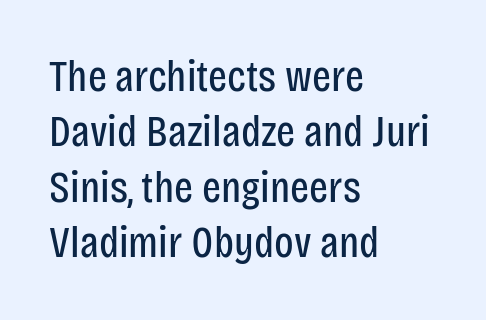
{"serif": "no", "italic": "no", "bold": "no", "weight": "regular", "width": "condensed", "stroke_contrast": "low", "x_height": "large", "monospaced": "no", "underline": "no", "align": "left", "line_spacing_ratio": 1.23, "letter_spacing": "normal", "letter_spacing_em": 0.0, "glyph_px": 45}
